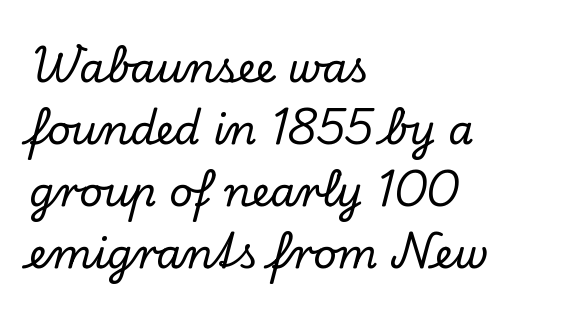
Inter-character spacing is left at the font's built-in metrics. The space directly below the letters is spotless. Spacing verdict: proportional, widths tailored to each character. The ragged edge is on the right, which tells us the setting is flush left. Letterform terminals end in serifs throughout the passage.
